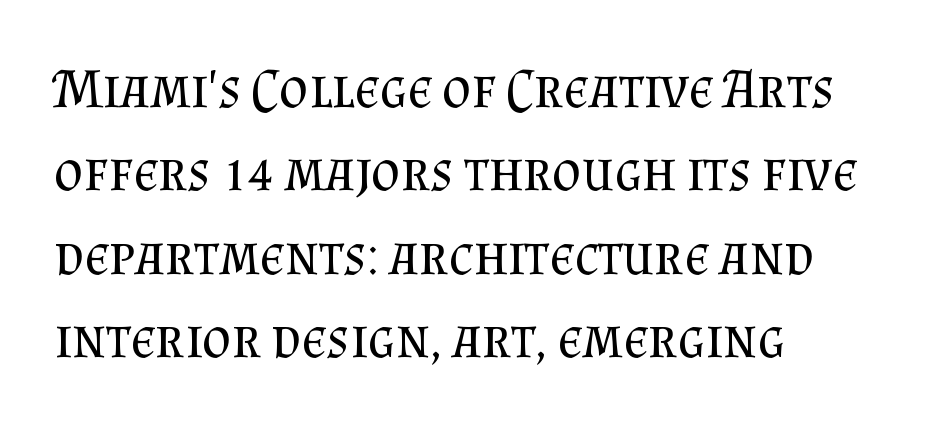
The image shows 56 px regular-weight serif type, upright; set left-aligned, normal line spacing (1.49x), normal letter spacing, not underlined; medium stroke contrast and a small x-height.
